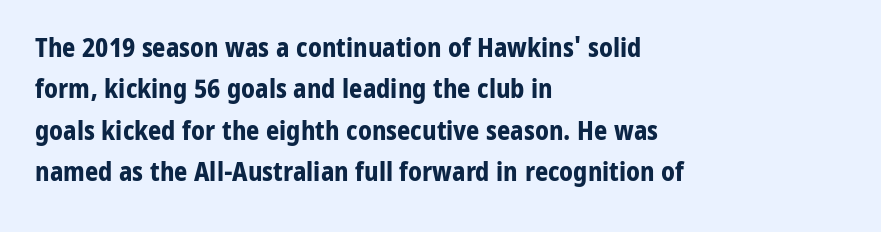
Q: Is the text bold? A: Yes.
Q: Is the text italic (slanted)? A: No, it is upright.
Q: Is the text underlined? A: No.
Q: How is the paragraph aligned? A: Left-aligned.
Q: Is the spacing between letters normal or unusually wide? A: Normal.
Q: Is the spacing between lines tight, normal or loose? A: Normal.
